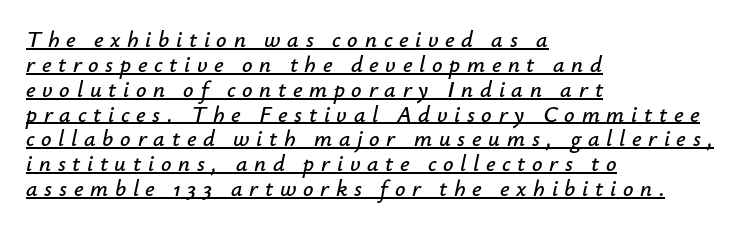
Q: Is the text italic (slanted)? A: Yes, it leans right by about 12 degrees.
Q: Is the text underlined? A: Yes.
Q: How is the paragraph aligned? A: Left-aligned.
Q: Is the spacing between letters normal or unusually wide? A: Unusually wide.
Q: Is the spacing between lines tight, normal or loose? A: Tight.
